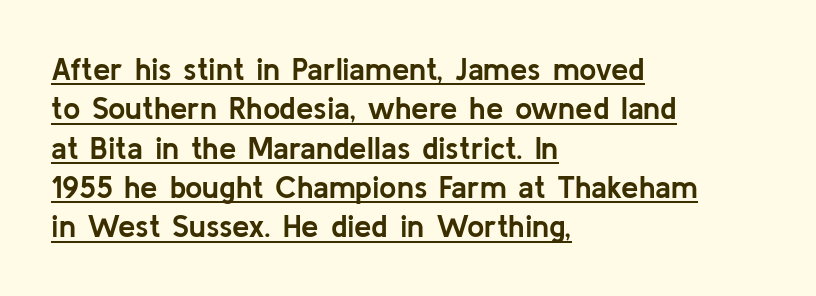
{"serif": "no", "italic": "no", "bold": "yes", "weight": "semibold", "width": "normal", "stroke_contrast": "low", "x_height": "medium", "monospaced": "no", "underline": "yes", "align": "left", "line_spacing": "normal", "line_spacing_ratio": 1.27, "letter_spacing": "normal", "letter_spacing_em": 0.0, "glyph_px": 31}
